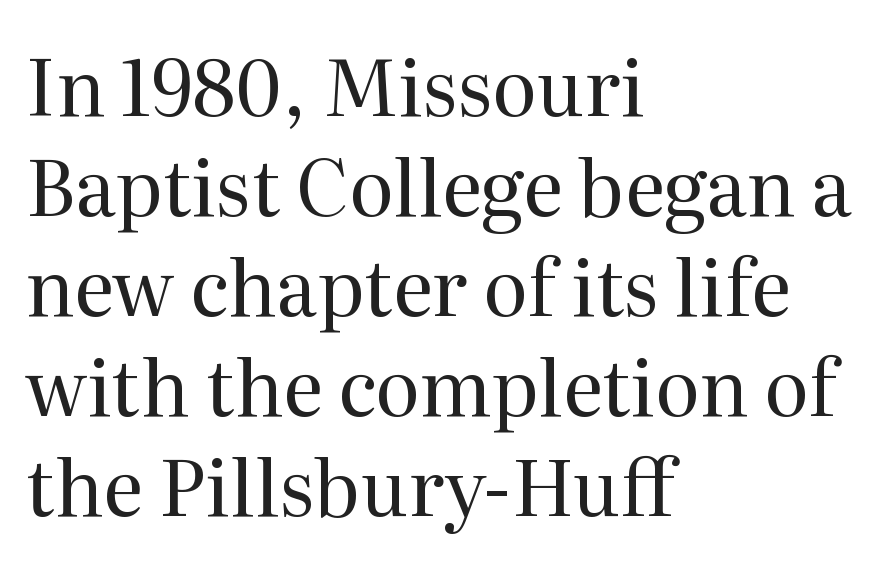
The image shows 77 px regular-weight serif type, upright; set left-aligned, normal line spacing (1.3x), normal letter spacing, not underlined; medium stroke contrast and a medium x-height.
